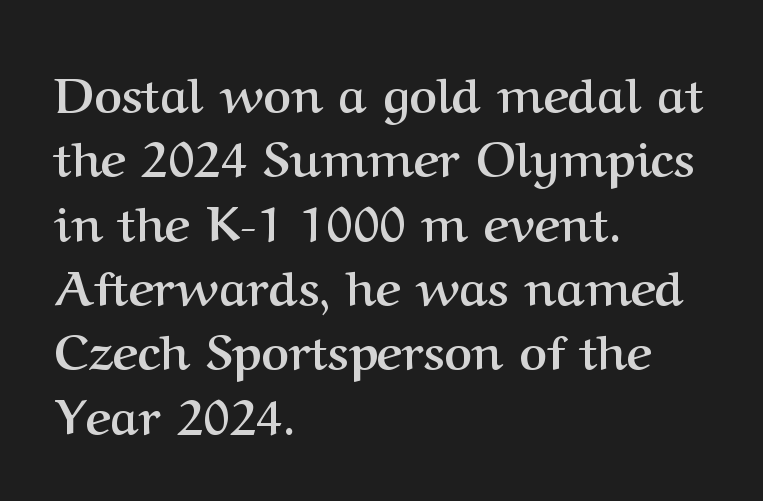
Q: Is the text bold? A: Yes.
Q: Is the text italic (slanted)? A: No, it is upright.
Q: Is the typeface a serif or a sans-serif typeface? A: Serif.
Q: Is the text underlined? A: No.
Q: How is the paragraph aligned? A: Left-aligned.
Q: Is the spacing between letters normal or unusually wide? A: Normal.
Q: Is the spacing between lines tight, normal or loose? A: Normal.
Q: Width (condensed, normal, or wide)? A: Normal.
Q: Stroke contrast? A: Medium.
Q: x-height? A: Medium.
Q: Monospaced? A: No.
